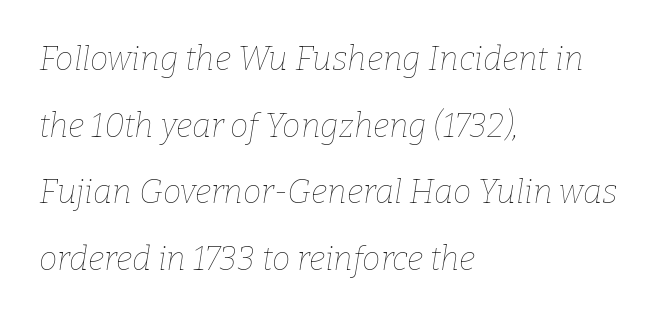
The image shows 33 px thin type, italic (leaning right); set left-aligned, loose line spacing (2.02x), normal letter spacing, not underlined; low stroke contrast and a medium x-height.
